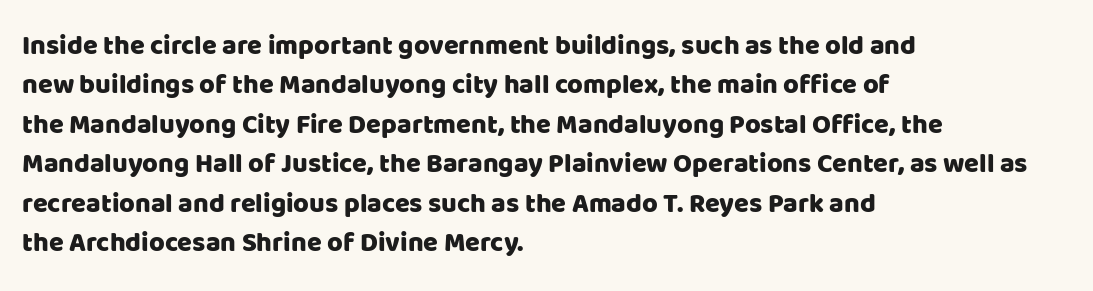
Q: Is the text italic (slanted)? A: No, it is upright.
Q: Is the text underlined? A: No.
Q: How is the paragraph aligned? A: Left-aligned.
Q: Is the spacing between letters normal or unusually wide? A: Normal.
Q: Is the spacing between lines tight, normal or loose? A: Normal.
